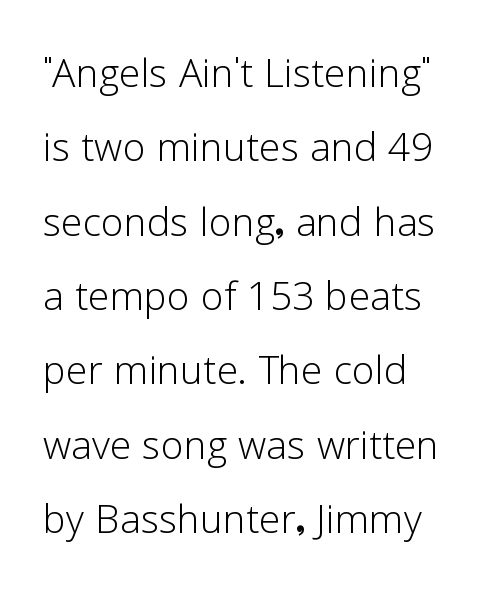
The compositor pushed each line to the left boundary. Each word holds together tightly as a unit, with standard inter-letter gaps. Check where the strokes stop: nothing finishes them off — pure sans. The area under the type is left untouched.
